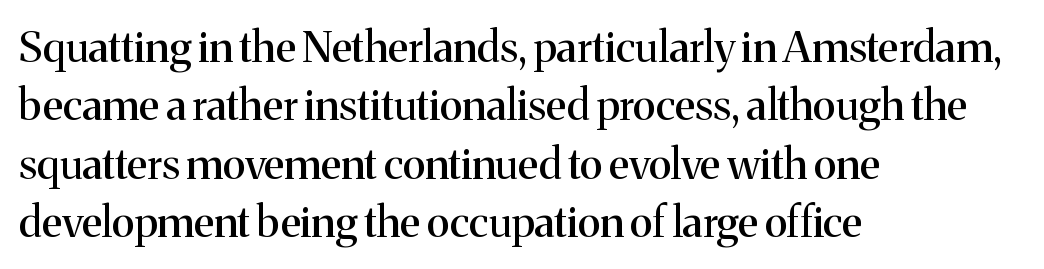
{"serif": "yes", "italic": "no", "width": "normal", "stroke_contrast": "medium", "x_height": "medium", "monospaced": "no", "underline": "no", "align": "left", "line_spacing": "normal", "line_spacing_ratio": 1.36, "letter_spacing": "normal", "letter_spacing_em": 0.0, "glyph_px": 43}
